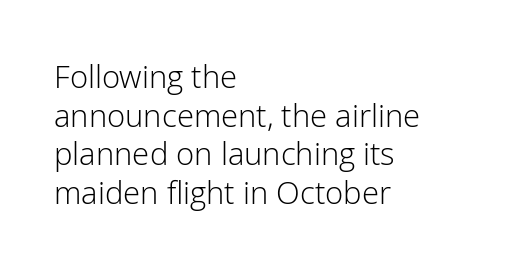
{"serif": "no", "italic": "no", "bold": "no", "weight": "light", "width": "normal", "stroke_contrast": "low", "x_height": "medium", "monospaced": "no", "underline": "no", "align": "left", "line_spacing": "normal", "line_spacing_ratio": 1.25, "letter_spacing": "normal", "letter_spacing_em": 0.0, "glyph_px": 31}
